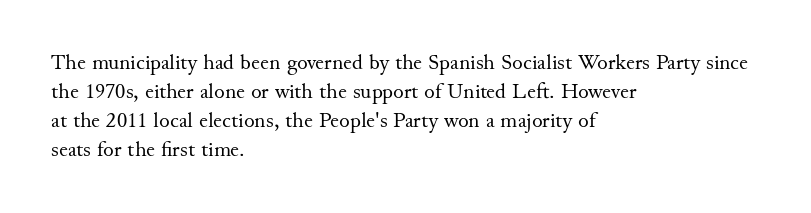
Tall strokes in this sample are plumb rather than angled. The passage shown has conventional tracking throughout. Every row of glyphs begins at an identical x-position on the left. A normal amount of white space separates one row of letters from the next. Type without underlining.
